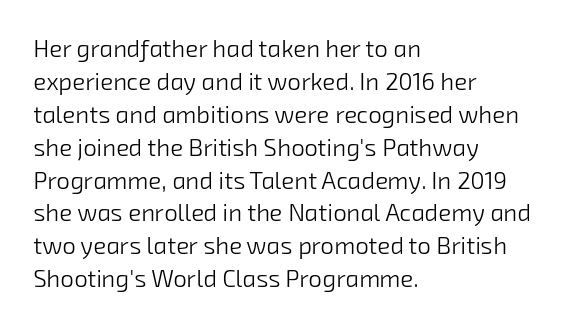
Q: Is the text bold? A: No.
Q: Is the text underlined? A: No.
Q: How is the paragraph aligned? A: Left-aligned.
Q: Is the spacing between letters normal or unusually wide? A: Normal.
Q: Is the spacing between lines tight, normal or loose? A: Normal.
